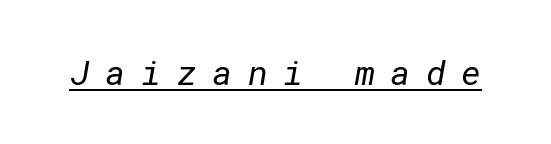
The image shows 34 px regular-weight sans-serif type; set unusually wide letter spacing (+0.46 em), underlined; low stroke contrast and a medium x-height.
